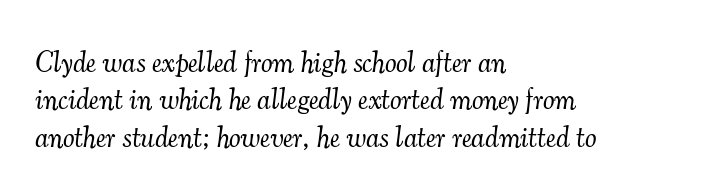
{"serif": "yes", "italic": "yes", "lean": "right", "slant_degrees": 7, "bold": "no", "weight": "light", "width": "normal", "stroke_contrast": "medium", "x_height": "small", "monospaced": "no", "underline": "no", "align": "left", "line_spacing": "normal", "line_spacing_ratio": 1.29, "letter_spacing": "normal", "letter_spacing_em": 0.0, "glyph_px": 29}
